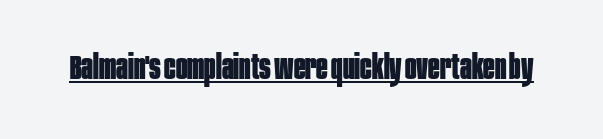
The image shows 34 px bold, condensed sans-serif type, upright; set normal letter spacing, underlined; low stroke contrast and a large x-height.
